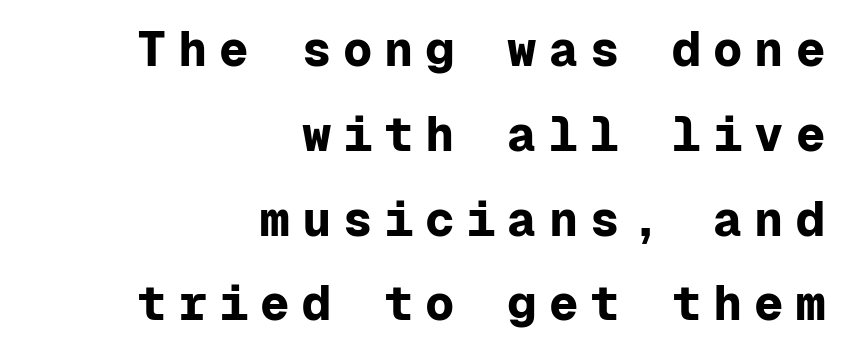
Every row of glyphs terminates at an identical x-position on the right. On the weight axis this lands at bold, roughly 700. Vertical strokes here are truly vertical. The rendering inserts visible extra space after every character. The face used here is a sans, in the tradition of grotesques and geometrics.
